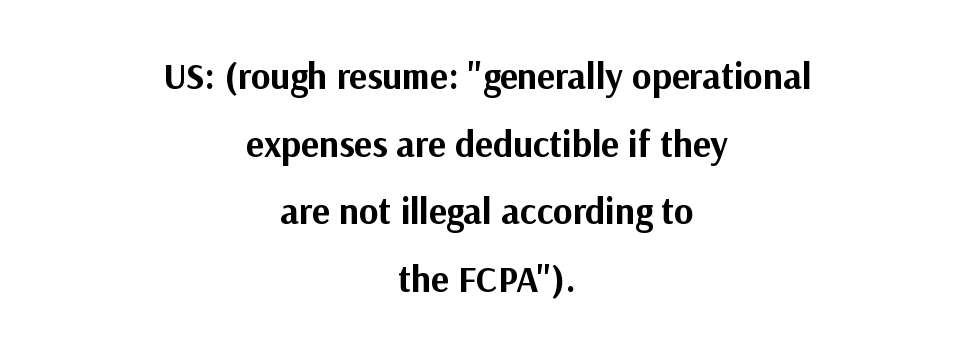
{"serif": "no", "italic": "no", "bold": "yes", "weight": "bold", "width": "normal", "stroke_contrast": "medium", "x_height": "medium", "monospaced": "no", "underline": "no", "align": "center", "line_spacing_ratio": 1.83, "letter_spacing": "normal", "letter_spacing_em": 0.0, "glyph_px": 37}
